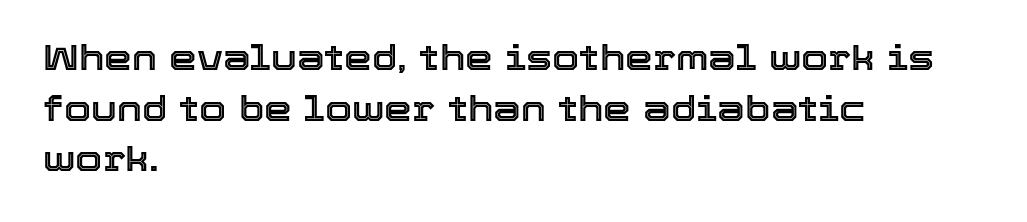
{"italic": "no", "width": "normal", "x_height": "medium", "monospaced": "no", "underline": "no", "align": "left", "line_spacing": "normal", "line_spacing_ratio": 1.45, "letter_spacing": "normal", "letter_spacing_em": 0.0, "glyph_px": 35}
